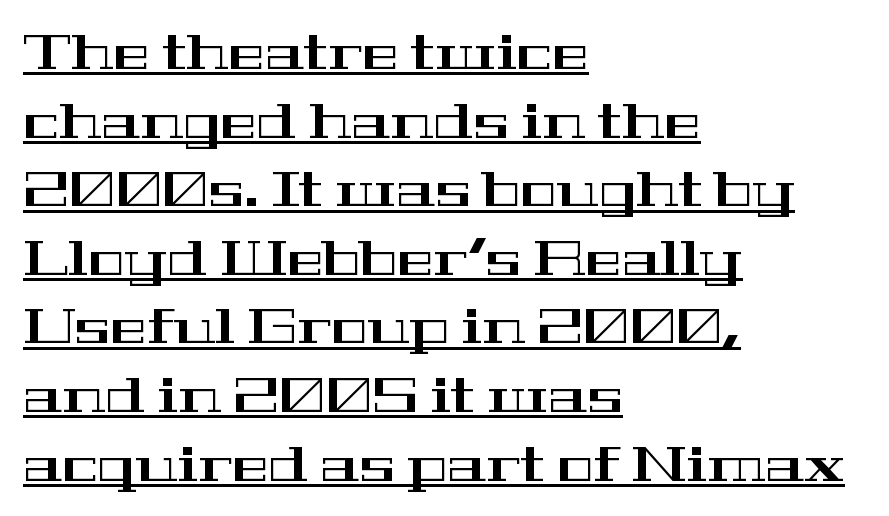
Q: Is the text italic (slanted)? A: No, it is upright.
Q: Is the typeface a serif or a sans-serif typeface? A: Serif.
Q: Is the text underlined? A: Yes.
Q: How is the paragraph aligned? A: Left-aligned.
Q: Is the spacing between letters normal or unusually wide? A: Normal.
Q: Is the spacing between lines tight, normal or loose? A: Normal.
Q: Width (condensed, normal, or wide)? A: Wide.
Q: Stroke contrast? A: High.
Q: x-height? A: Medium.
Q: Monospaced? A: No.
